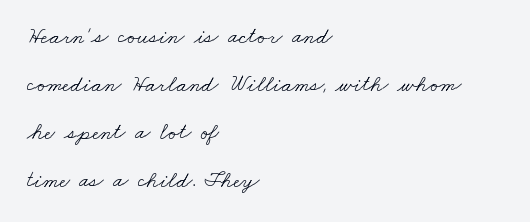
Q: Is the text bold? A: No.
Q: Is the text underlined? A: No.
Q: How is the paragraph aligned? A: Left-aligned.
Q: Is the spacing between letters normal or unusually wide? A: Normal.
Q: Is the spacing between lines tight, normal or loose? A: Loose.
